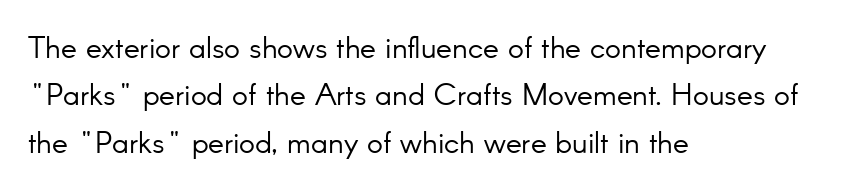
The image shows 30 px light sans-serif type, upright; set left-aligned, normal line spacing (1.58x), normal letter spacing, not underlined; low stroke contrast and a small x-height.
